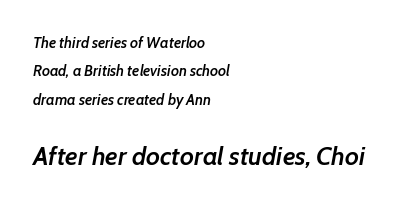
Typesetter's note — lower block bumped up in size, upper block left smaller. This is the in-between weight designers call semibold or demi. When letters slant like this, we call the style italic. Line beginnings align vertically; line endings do not.
